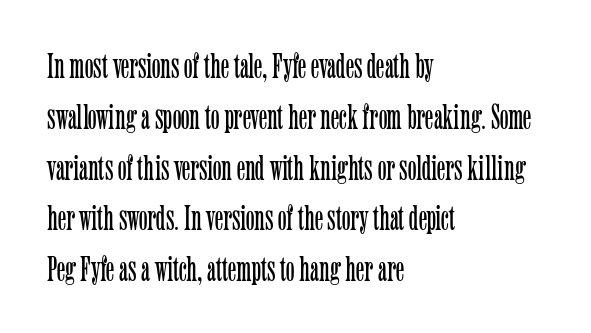
Proportional: the letters do not fall into vertical columns. Every row of glyphs begins at an identical x-position on the left. Descenders hang freely into open space. Nope, not italic — everything's standing straight. The lines sit at an ordinary, default distance from one another.
